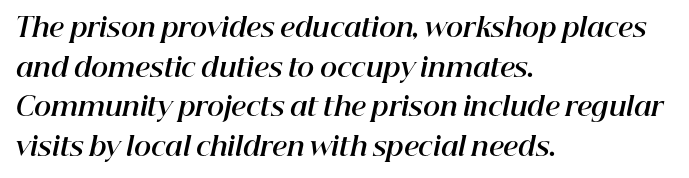
The image shows 26 px bold type, italic (leaning right); set left-aligned, normal line spacing (1.52x), normal letter spacing, not underlined.
